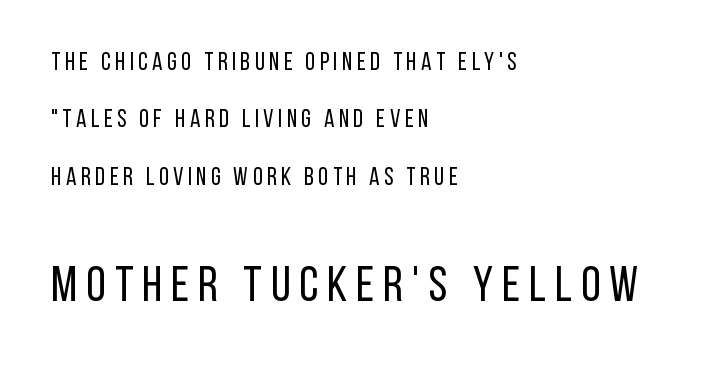
Caption: multi-line text, flush left, ragged right. The strokes are not fattened; the text isn't bold. Nothing sits at the stroke ends, so this counts as sans-serif. Do the letters lean? They stand straight. This rendering features lettering with no underline. Do the characters align in a grid? No, the font is proportional.
